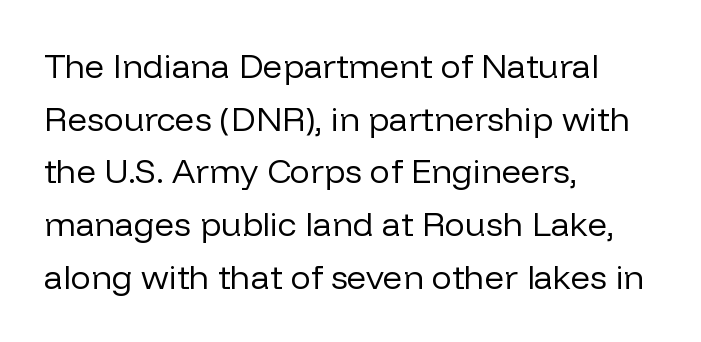
The image shows 34 px regular-weight sans-serif type, upright; set left-aligned, normal line spacing (1.55x), normal letter spacing, not underlined; low stroke contrast and a medium x-height.
